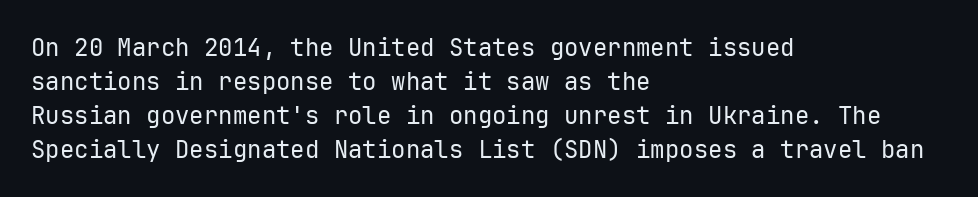
Q: Is the text bold? A: No.
Q: Is the text italic (slanted)? A: No, it is upright.
Q: Is the text underlined? A: No.
Q: How is the paragraph aligned? A: Left-aligned.
Q: Is the spacing between letters normal or unusually wide? A: Normal.
Q: Is the spacing between lines tight, normal or loose? A: Normal.
